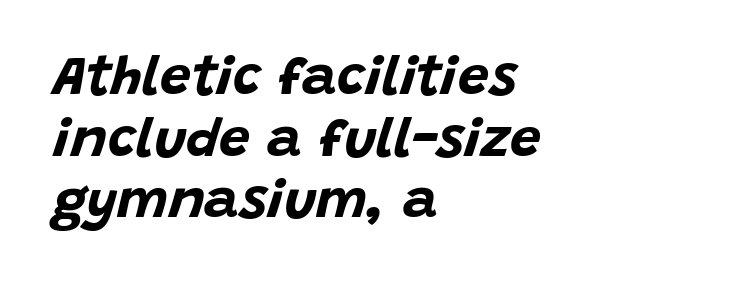
The image shows 55 px bold type, italic (leaning right); set left-aligned, tight line spacing (1.12x), normal letter spacing, not underlined; low stroke contrast and a large x-height.
